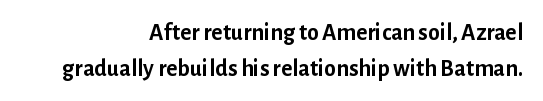
The image shows 24 px bold type, upright; set right-aligned, normal line spacing (1.48x), normal letter spacing, not underlined.
